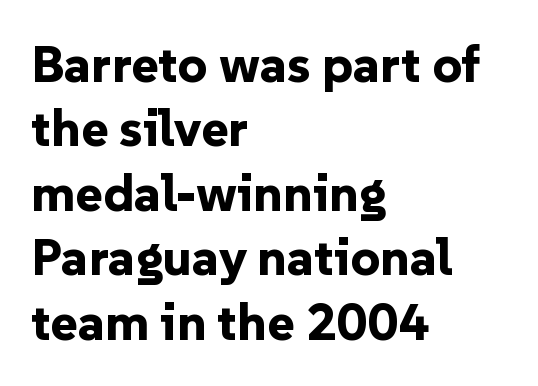
Q: Is the text bold? A: Yes.
Q: Is the text italic (slanted)? A: No, it is upright.
Q: Is the typeface a serif or a sans-serif typeface? A: Sans-serif.
Q: Is the text underlined? A: No.
Q: How is the paragraph aligned? A: Left-aligned.
Q: Is the spacing between letters normal or unusually wide? A: Normal.
Q: Width (condensed, normal, or wide)? A: Normal.
Q: Stroke contrast? A: Low.
Q: x-height? A: Medium.
Q: Monospaced? A: No.
